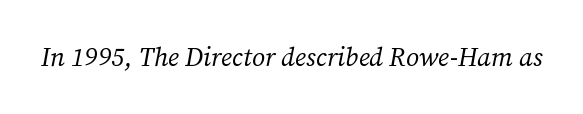
Caption: standard tracking, unaltered. Italic: yes, the glyphs are oblique. Ink coverage per letter is moderate at most. No word sits above an underline.
